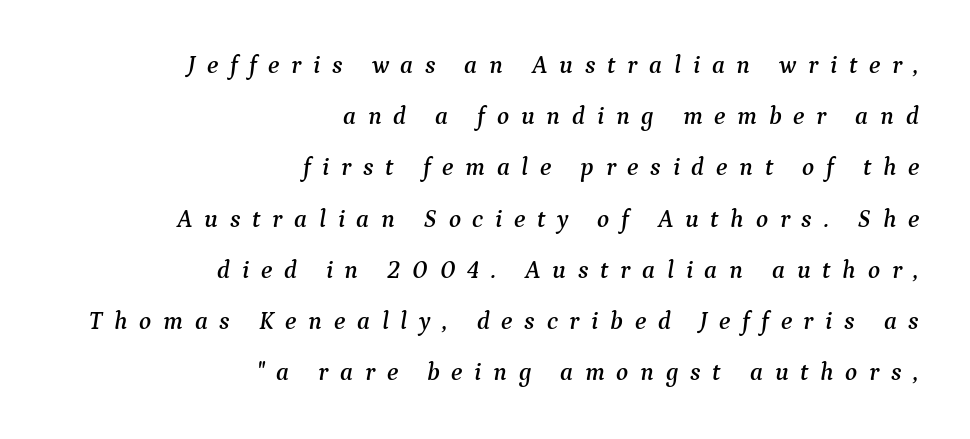
Honestly, there is no underline to notice here at all. You could only call the tracking loose — the letters float apart. Does the leading feel generous? Absolutely, it's lavish. These lines are set flush right with a ragged left edge. Observe the lean: these are italic letterforms.
